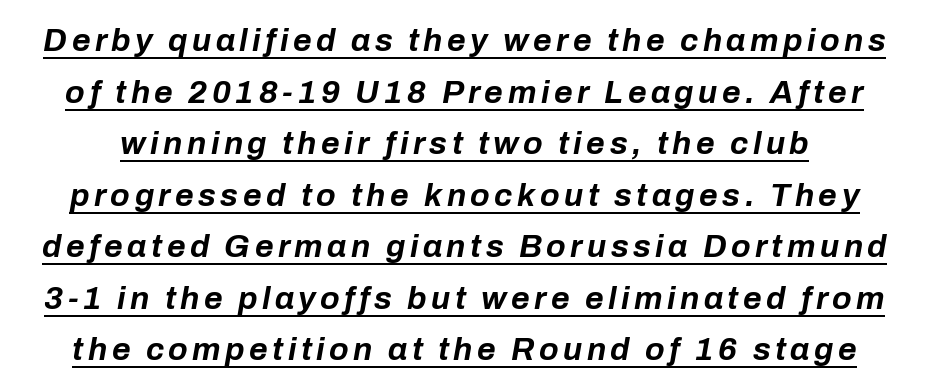
{"italic": "yes", "lean": "right", "slant_degrees": 10, "bold": "yes", "weight": "bold", "width": "normal", "stroke_contrast": "low", "x_height": "medium", "monospaced": "no", "underline": "yes", "line_spacing": "normal", "line_spacing_ratio": 1.61, "glyph_px": 32}
